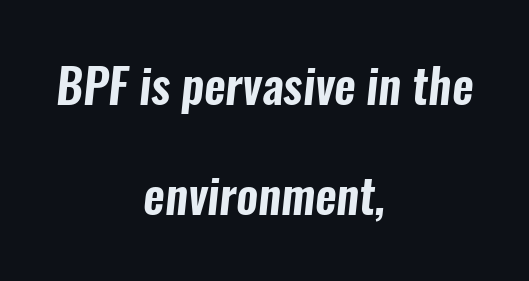
The image shows 47 px condensed sans-serif type; set centered, loose line spacing (2.33x), normal letter spacing, not underlined; low stroke contrast and a medium x-height.
